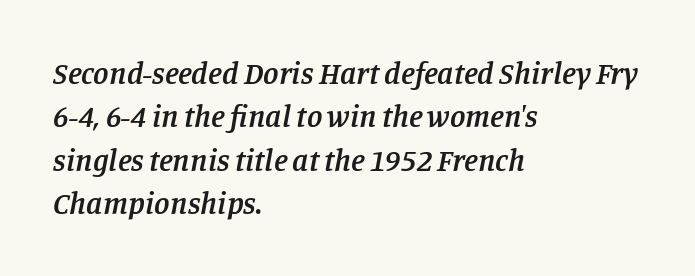
Q: Is the text bold? A: Semi-bold.
Q: Is the text italic (slanted)? A: Yes, it leans right by about 11 degrees.
Q: Is the typeface a serif or a sans-serif typeface? A: Serif.
Q: Is the text underlined? A: No.
Q: How is the paragraph aligned? A: Left-aligned.
Q: Is the spacing between letters normal or unusually wide? A: Normal.
Q: Is the spacing between lines tight, normal or loose? A: Normal.
Q: Width (condensed, normal, or wide)? A: Normal.
Q: Stroke contrast? A: Low.
Q: x-height? A: Large.
Q: Monospaced? A: No.
